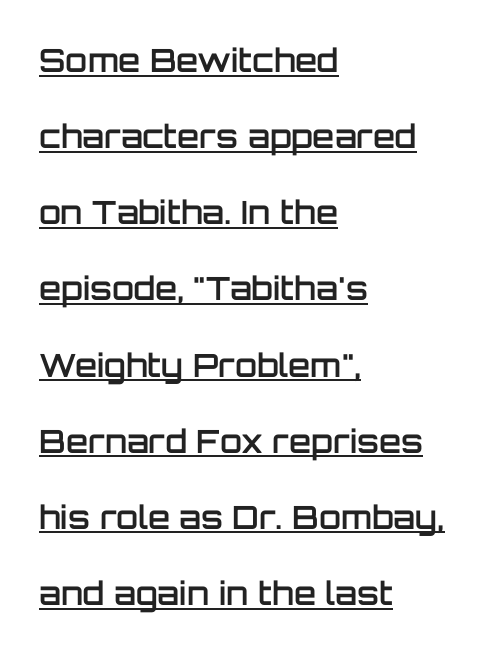
{"serif": "no", "italic": "no", "bold": "semi", "weight": "semibold", "width": "normal", "stroke_contrast": "low", "x_height": "large", "monospaced": "no", "underline": "yes", "align": "left", "line_spacing": "loose", "line_spacing_ratio": 2.38, "letter_spacing": "normal", "letter_spacing_em": 0.0, "glyph_px": 32}
